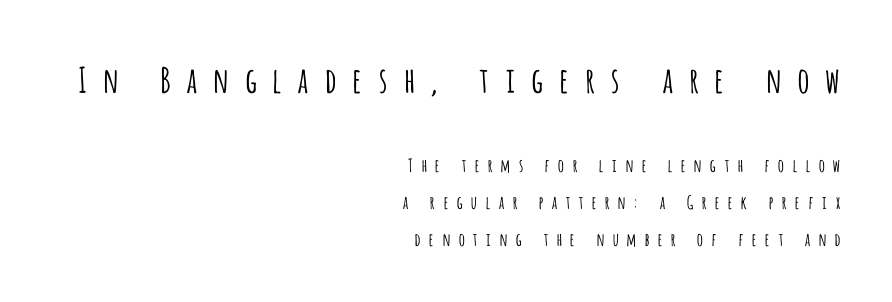
The image shows 35 px light, condensed sans-serif type, upright; set right-aligned, loose line spacing (2.04x), unusually wide letter spacing (+0.39 em), not underlined; the first (top) block is 1.94x larger; low stroke contrast and a large x-height.
